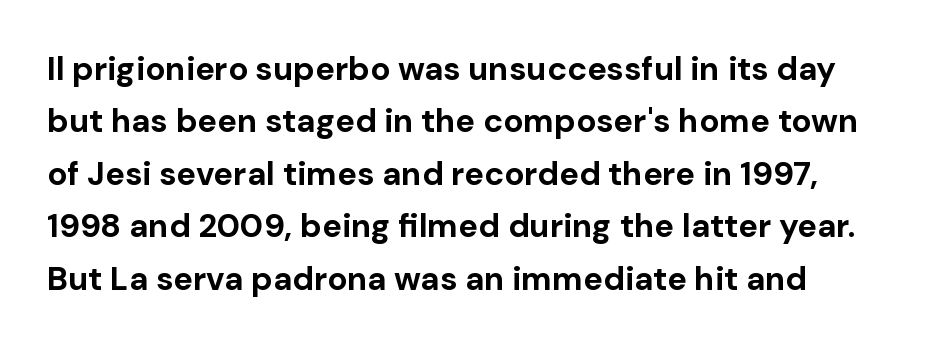
The image shows 33 px bold sans-serif type, upright; set normal line spacing (1.59x), normal letter spacing, not underlined; low stroke contrast and a medium x-height.
